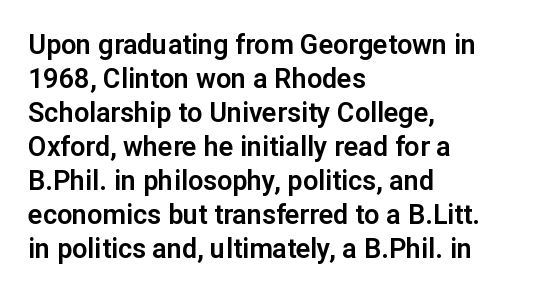
Q: Is the text italic (slanted)? A: No, it is upright.
Q: Is the text underlined? A: No.
Q: How is the paragraph aligned? A: Left-aligned.
Q: Is the spacing between letters normal or unusually wide? A: Normal.
Q: Is the spacing between lines tight, normal or loose? A: Normal.
